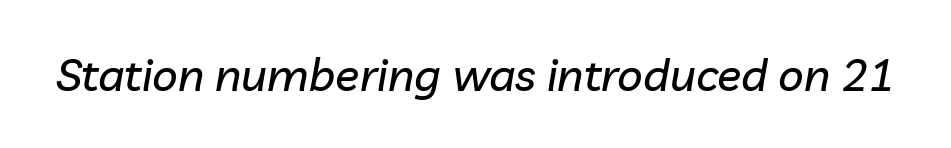
{"italic": "yes", "lean": "right", "slant_degrees": 10, "width": "normal", "stroke_contrast": "low", "x_height": "medium", "monospaced": "no", "underline": "no", "letter_spacing": "normal", "letter_spacing_em": 0.0, "glyph_px": 45}
